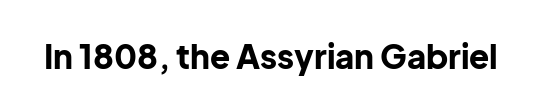
The image shows 33 px bold sans-serif type, upright; set normal letter spacing, not underlined; low stroke contrast and a medium x-height.
